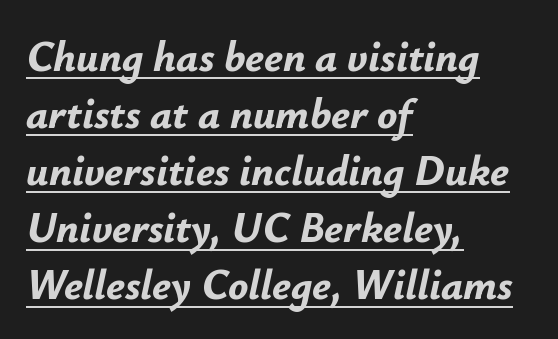
Q: Is the text bold? A: Yes.
Q: Is the text italic (slanted)? A: Yes, it leans right by about 12 degrees.
Q: Is the text underlined? A: Yes.
Q: How is the paragraph aligned? A: Left-aligned.
Q: Is the spacing between letters normal or unusually wide? A: Normal.
Q: Is the spacing between lines tight, normal or loose? A: Normal.
Q: Width (condensed, normal, or wide)? A: Normal.
Q: Stroke contrast? A: Low.
Q: x-height? A: Small.
Q: Monospaced? A: No.
